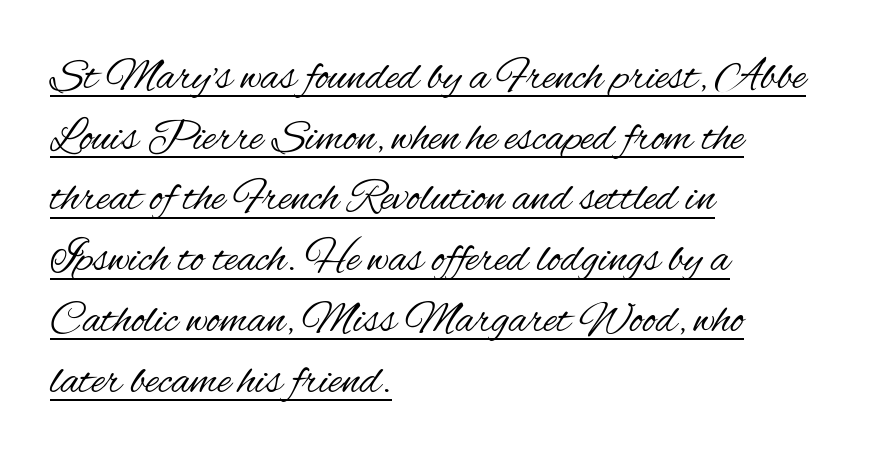
{"serif": "no", "bold": "no", "weight": "regular", "width": "condensed", "stroke_contrast": "medium", "x_height": "small", "monospaced": "no", "underline": "yes", "align": "left", "line_spacing": "normal", "line_spacing_ratio": 1.35, "letter_spacing": "normal", "letter_spacing_em": 0.0, "glyph_px": 45}
